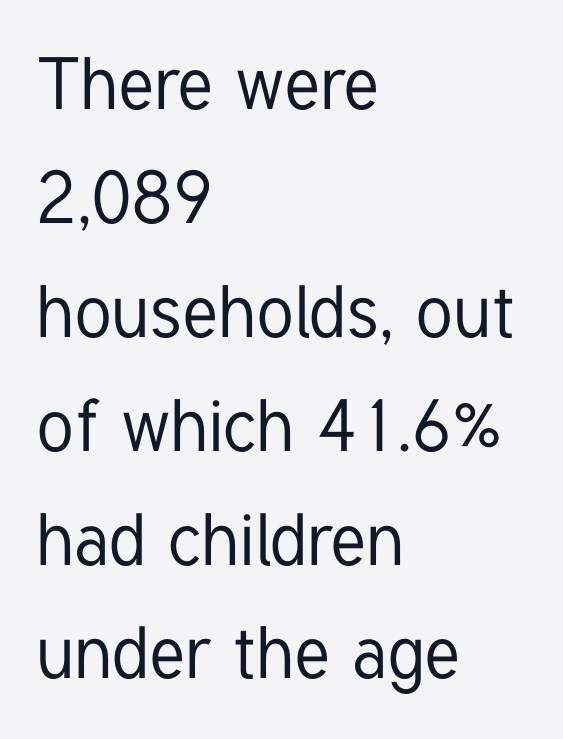
Each word holds together tightly as a unit, with standard inter-letter gaps. The font family rendered here belongs to the sans-serif group. Quick note: interline space is typical. Horizontal alignment here is leftward, the default for most running prose. Nobody drew a line under any word here. Is this a fixed-width face? No — the glyphs have proportional, varying widths.
